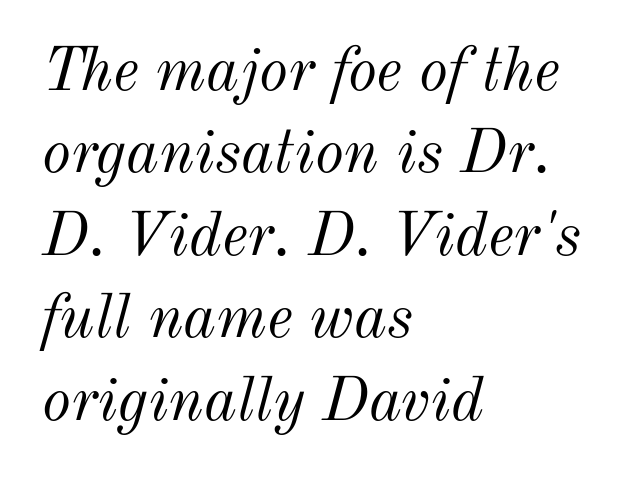
The image shows 62 px light type, italic (leaning right); set left-aligned, normal line spacing (1.33x), normal letter spacing, not underlined; medium stroke contrast and a small x-height.
